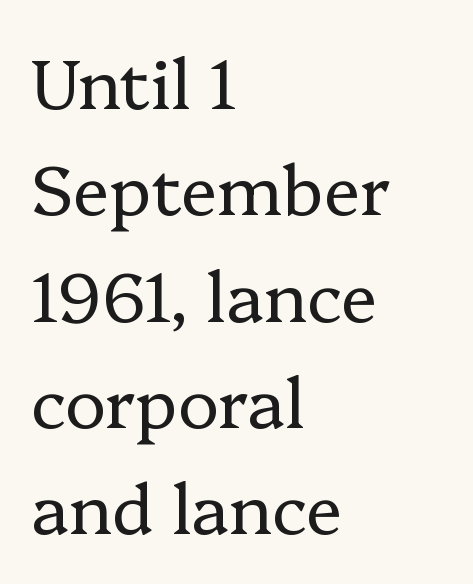
Q: Is the text bold? A: No.
Q: Is the text italic (slanted)? A: No, it is upright.
Q: Is the typeface a serif or a sans-serif typeface? A: Serif.
Q: Is the text underlined? A: No.
Q: How is the paragraph aligned? A: Left-aligned.
Q: Is the spacing between letters normal or unusually wide? A: Normal.
Q: Is the spacing between lines tight, normal or loose? A: Normal.
Q: Width (condensed, normal, or wide)? A: Normal.
Q: Stroke contrast? A: Low.
Q: x-height? A: Medium.
Q: Monospaced? A: No.
